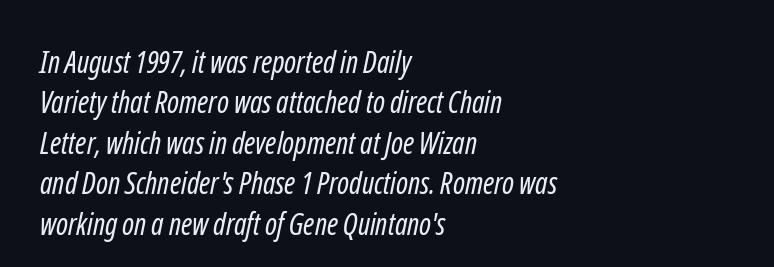
The image shows 30 px regular-weight, condensed sans-serif type; set left-aligned, normal line spacing (1.35x), normal letter spacing, not underlined; low stroke contrast and a medium x-height.
